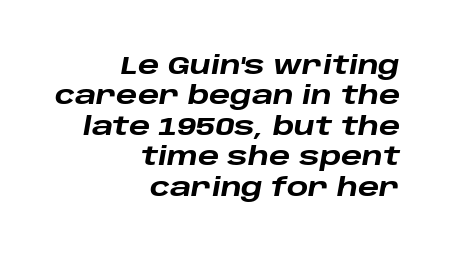
{"italic": "yes", "lean": "right", "slant_degrees": 10, "bold": "yes", "underline": "no", "align": "right", "line_spacing_ratio": 1.22, "letter_spacing": "normal", "letter_spacing_em": 0.0, "glyph_px": 25}
